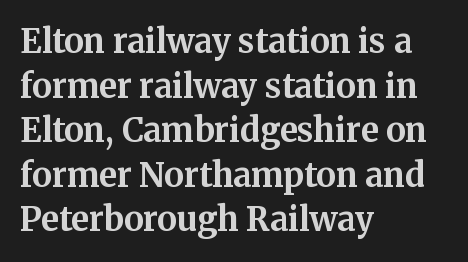
Quick note: underline off. Type style note: has serifs. Rows of type keep a routine distance in the vertical direction. These lines were composed using upright roman letters.
